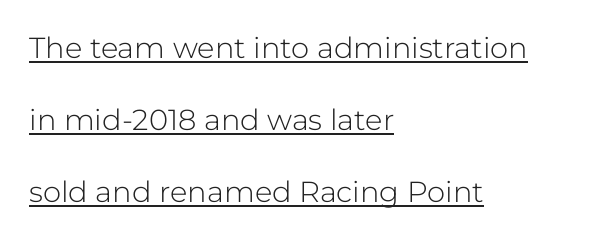
Q: Is the text bold? A: No.
Q: Is the text italic (slanted)? A: No, it is upright.
Q: Is the typeface a serif or a sans-serif typeface? A: Sans-serif.
Q: Is the text underlined? A: Yes.
Q: How is the paragraph aligned? A: Left-aligned.
Q: Is the spacing between letters normal or unusually wide? A: Normal.
Q: Is the spacing between lines tight, normal or loose? A: Loose.
Q: Width (condensed, normal, or wide)? A: Normal.
Q: Stroke contrast? A: Low.
Q: x-height? A: Medium.
Q: Monospaced? A: No.
